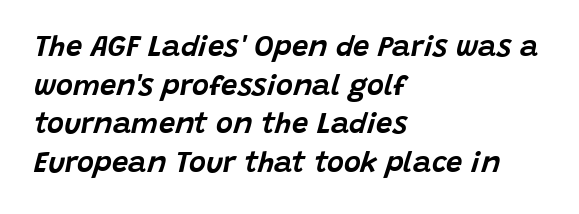
The image shows 29 px text type, italic (leaning right); set left-aligned, normal line spacing (1.33x), normal letter spacing, not underlined; low stroke contrast and a large x-height.
